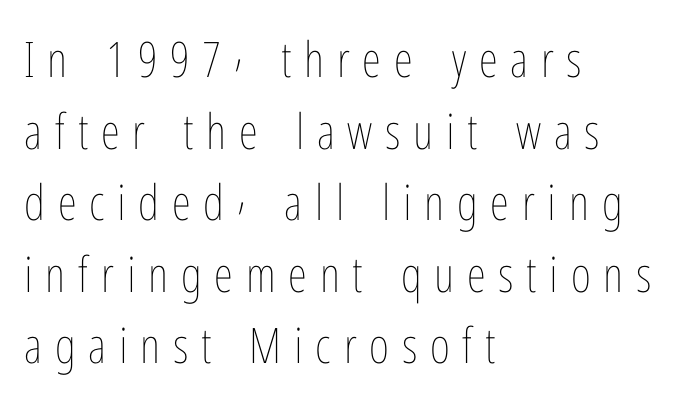
Q: Is the text bold? A: No.
Q: Is the text italic (slanted)? A: No, it is upright.
Q: Is the text underlined? A: No.
Q: How is the paragraph aligned? A: Left-aligned.
Q: Is the spacing between letters normal or unusually wide? A: Unusually wide.
Q: Is the spacing between lines tight, normal or loose? A: Normal.
Q: Width (condensed, normal, or wide)? A: Condensed.
Q: Stroke contrast? A: Low.
Q: x-height? A: Medium.
Q: Monospaced? A: No.
